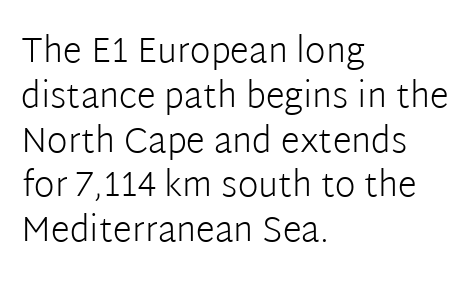
Q: Is the text bold? A: No.
Q: Is the text italic (slanted)? A: No, it is upright.
Q: Is the typeface a serif or a sans-serif typeface? A: Sans-serif.
Q: Is the text underlined? A: No.
Q: How is the paragraph aligned? A: Left-aligned.
Q: Is the spacing between letters normal or unusually wide? A: Normal.
Q: Is the spacing between lines tight, normal or loose? A: Normal.
Q: Width (condensed, normal, or wide)? A: Normal.
Q: Stroke contrast? A: Low.
Q: x-height? A: Medium.
Q: Monospaced? A: No.
